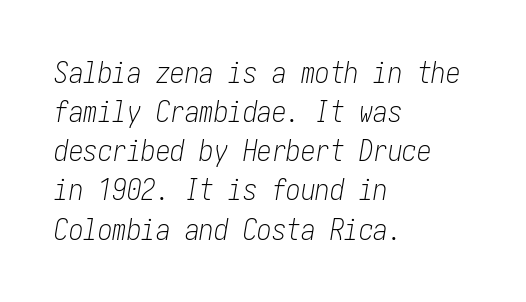
The image shows 29 px light, condensed type, italic (leaning right); set left-aligned, normal line spacing (1.35x), normal letter spacing, not underlined; low stroke contrast and a medium x-height.
